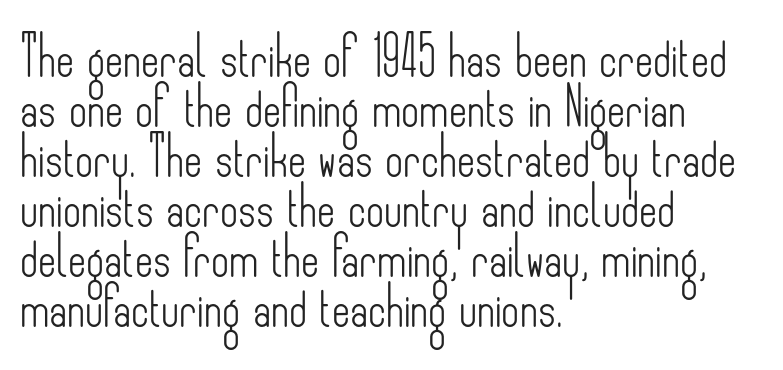
These lines sit exactly where default settings would place them. The gap between lines stays unmarked. The paragraph shown leans on its left margin. The lettering holds an erect, upright posture throughout. The strokes are not fattened; the text isn't bold.
